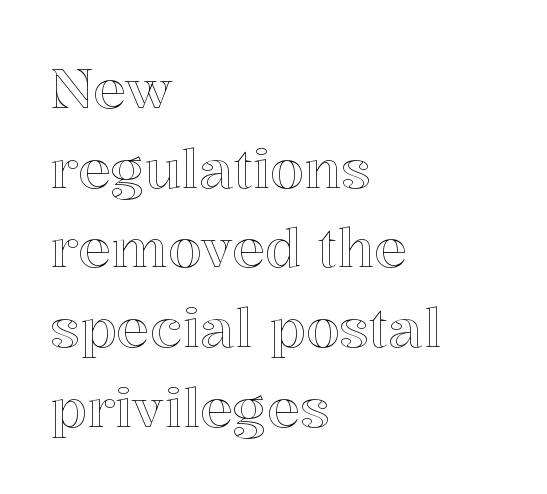
A bare baseline throughout the passage. Nothing unusual about the tracking: characters are spaced as the font intends. Posture: upright roman. Where is the straight margin? On the left. Spacing verdict: proportional, widths tailored to each character. Each new line begins a customary step beneath the previous one.
